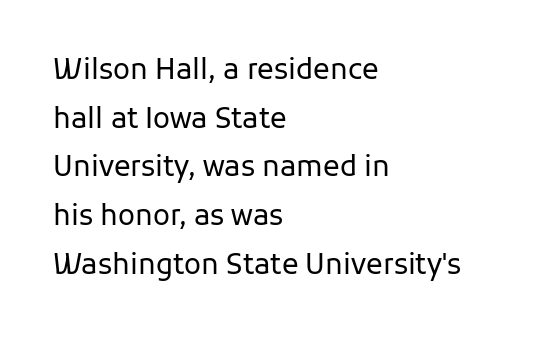
{"serif": "no", "italic": "no", "bold": "no", "weight": "regular", "width": "normal", "stroke_contrast": "low", "x_height": "medium", "monospaced": "no", "underline": "no", "align": "left", "line_spacing_ratio": 1.74, "letter_spacing": "normal", "letter_spacing_em": 0.0, "glyph_px": 28}
